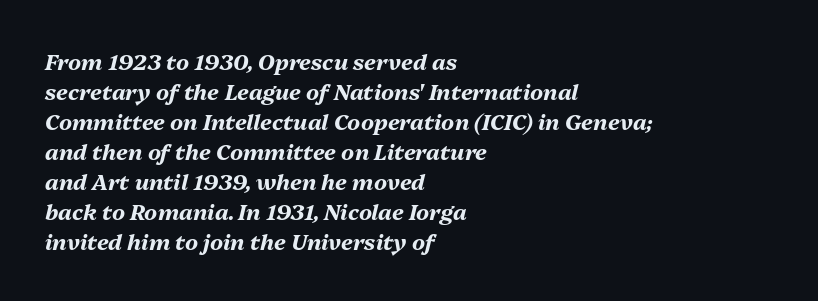
The image shows 22 px bold type, italic (leaning right); set left-aligned, normal line spacing (1.36x), normal letter spacing, not underlined.
